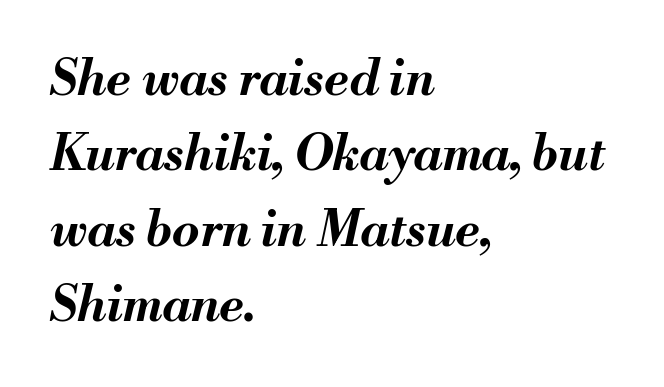
{"italic": "yes", "lean": "right", "slant_degrees": 13, "bold": "yes", "weight": "bold", "width": "normal", "stroke_contrast": "medium", "x_height": "small", "monospaced": "no", "underline": "no", "align": "left", "line_spacing": "normal", "line_spacing_ratio": 1.54, "letter_spacing": "normal", "letter_spacing_em": 0.0, "glyph_px": 49}
